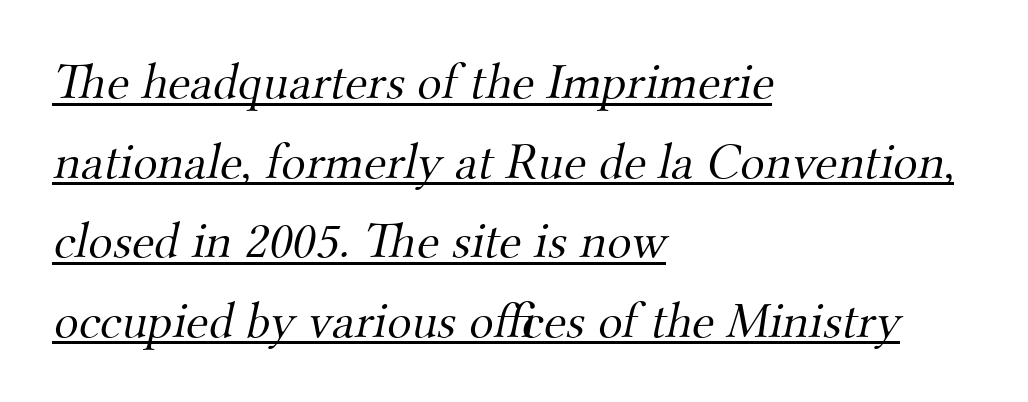
The image shows 51 px light serif type; set left-aligned, normal line spacing (1.56x), normal letter spacing, underlined; medium stroke contrast and a small x-height.
